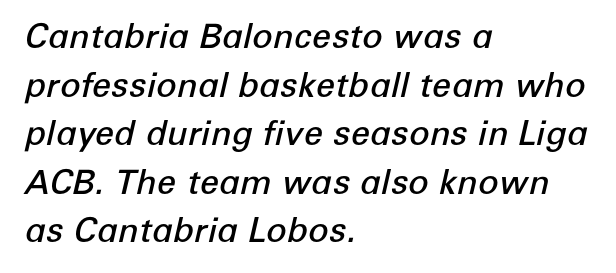
{"italic": "yes", "lean": "right", "slant_degrees": 12, "bold": "semi", "weight": "semibold", "width": "normal", "stroke_contrast": "low", "x_height": "medium", "monospaced": "no", "underline": "no", "align": "left", "line_spacing": "normal", "line_spacing_ratio": 1.43, "letter_spacing": "normal", "letter_spacing_em": 0.0, "glyph_px": 34}
